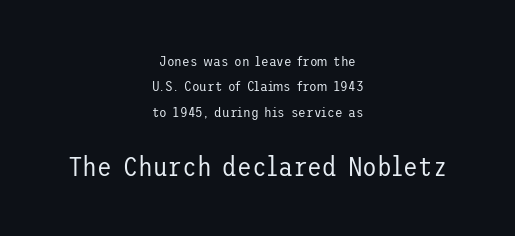
The lettering stays uniformly vertical, giving the passage a roman look. Nothing unusual about the tracking: characters are spaced as the font intends. The gap between lines stays unmarked. Nothing heavy about these letters — not bold at all. Centered paragraph, ragged on both sides.
